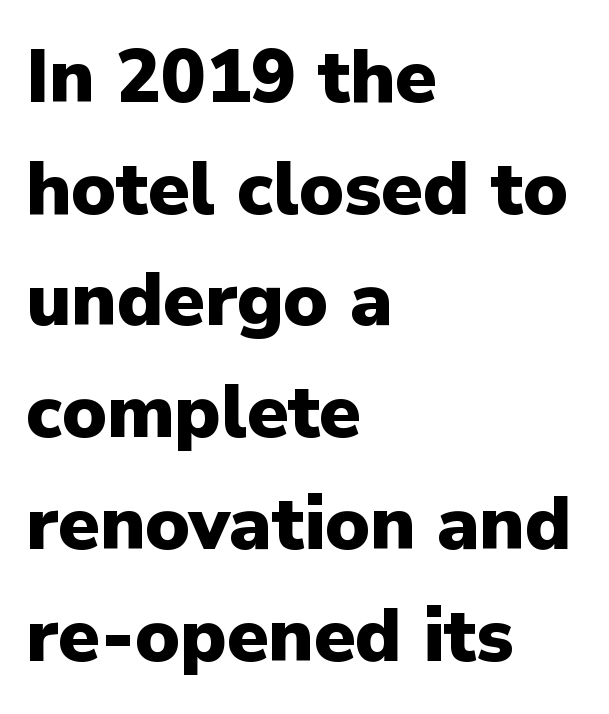
The image shows 75 px heavy sans-serif type, upright; set left-aligned, normal line spacing (1.49x), normal letter spacing, not underlined; low stroke contrast and a medium x-height.
